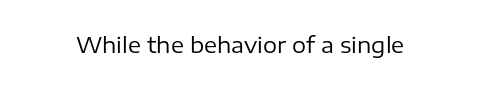
The space directly below the letters is spotless. Quick note: not italic, upright. The line texture is even and compact thanks to regular tracking. These glyphs show unthickened strokes, regular width or finer.
